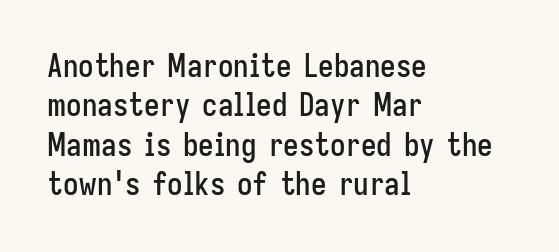
What kind of face is this? One without serifs — a sans. The line texture is even and compact thanks to regular tracking. Character widths vary here, with narrow letters taking less room than wide ones. Reading down the column, the eye jumps a familiar distance to each next line.
